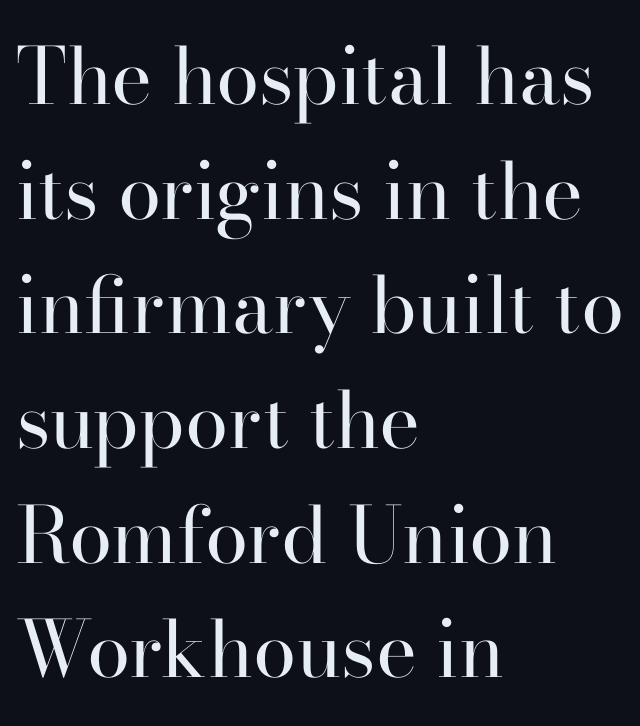
The image shows 78 px regular-weight serif type, upright; set left-aligned, normal line spacing (1.47x), normal letter spacing, not underlined; high stroke contrast and a small x-height.
